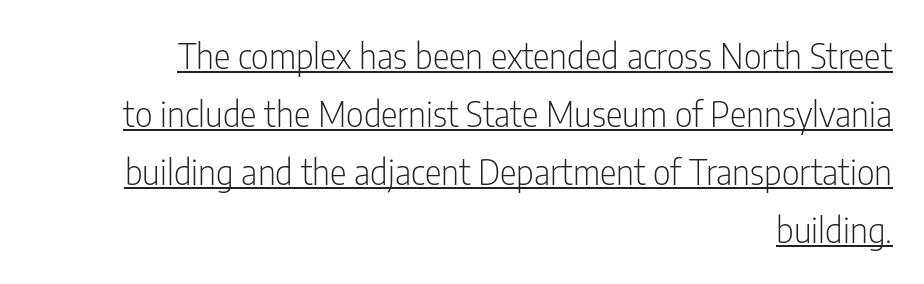
Q: Is the text bold? A: No.
Q: Is the text italic (slanted)? A: No, it is upright.
Q: Is the typeface a serif or a sans-serif typeface? A: Sans-serif.
Q: Is the text underlined? A: Yes.
Q: How is the paragraph aligned? A: Right-aligned.
Q: Is the spacing between letters normal or unusually wide? A: Normal.
Q: Is the spacing between lines tight, normal or loose? A: Normal.
Q: Width (condensed, normal, or wide)? A: Condensed.
Q: Stroke contrast? A: Low.
Q: x-height? A: Medium.
Q: Monospaced? A: No.
